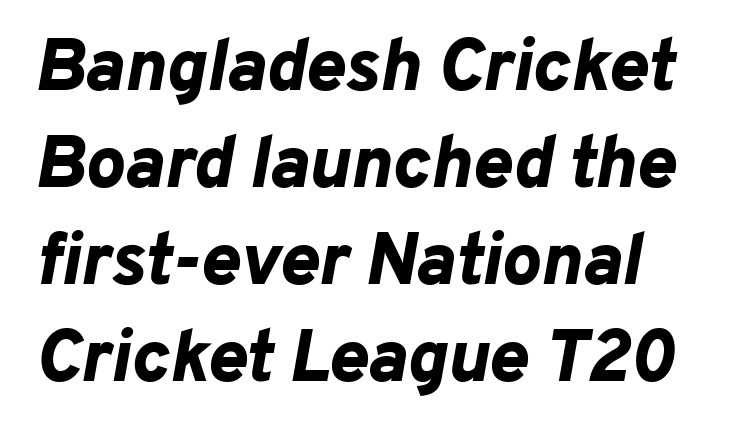
You could call the tracking neutral — neither tight nor loose. The characters look thick and weighty, a clear bold. A normal amount of white space separates one row of letters from the next. Compared with ordinary roman type, these characters are visibly tilted.
